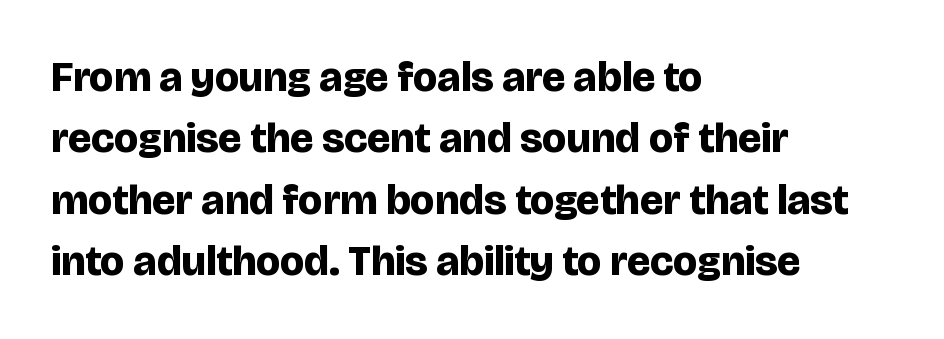
{"serif": "no", "italic": "no", "bold": "yes", "weight": "bold", "width": "normal", "stroke_contrast": "low", "x_height": "large", "monospaced": "no", "underline": "no", "align": "left", "line_spacing": "normal", "line_spacing_ratio": 1.43, "letter_spacing": "normal", "letter_spacing_em": 0.0, "glyph_px": 43}
